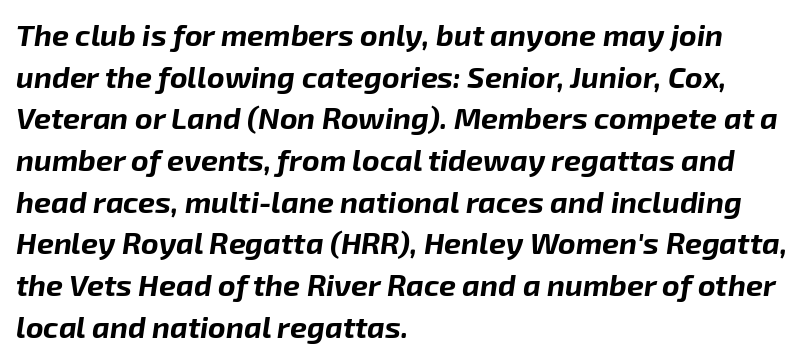
Q: Is the text bold? A: Yes.
Q: Is the text italic (slanted)? A: Yes, it leans right by about 8 degrees.
Q: Is the text underlined? A: No.
Q: How is the paragraph aligned? A: Left-aligned.
Q: Is the spacing between letters normal or unusually wide? A: Normal.
Q: Is the spacing between lines tight, normal or loose? A: Normal.
Q: Width (condensed, normal, or wide)? A: Normal.
Q: Stroke contrast? A: Low.
Q: x-height? A: Medium.
Q: Monospaced? A: No.
